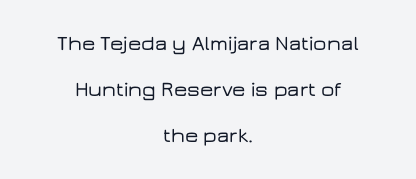
{"italic": "no", "underline": "no", "align": "center", "line_spacing": "loose", "line_spacing_ratio": 2.18, "letter_spacing": "normal", "letter_spacing_em": 0.0, "glyph_px": 21}
